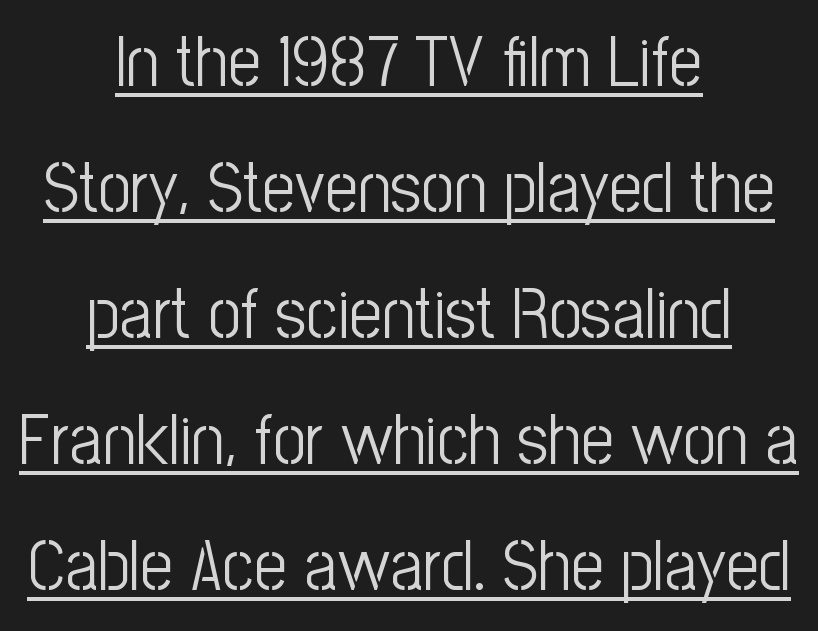
The image shows 72 px light, condensed sans-serif type, upright; set centered, line spacing 1.75x, normal letter spacing, underlined; low stroke contrast and a medium x-height.
